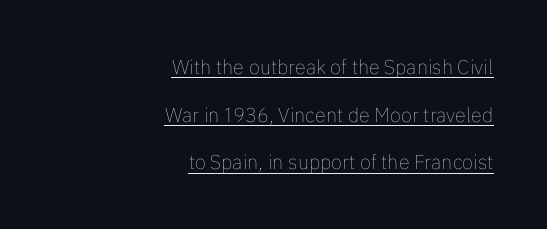
Emphasis is given by a line drawn under the lettering. The setting favours the right margin, as signatures and pull-quotes sometimes do. Tracking value appears to be zero — textbook default spacing. Compared with a typical body face, this is equally light or lighter still. The typography opts for an upright posture over an oblique one. In terms of leading, this rendering errs on the spacious side.
